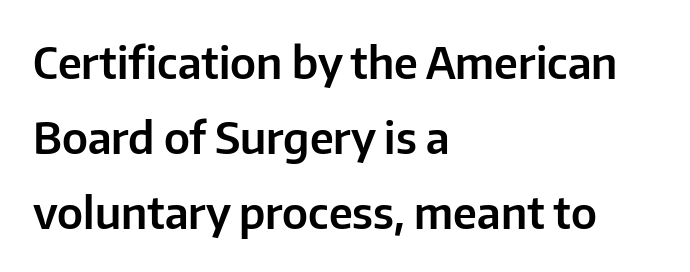
The image shows 44 px sans-serif type, upright; set left-aligned, normal line spacing (1.7x), normal letter spacing, not underlined; low stroke contrast and a medium x-height.
